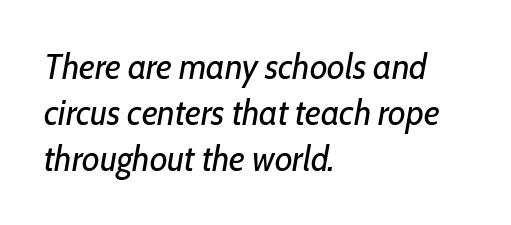
{"italic": "yes", "lean": "right", "slant_degrees": 10, "bold": "no", "weight": "regular", "width": "condensed", "stroke_contrast": "low", "x_height": "medium", "monospaced": "no", "underline": "no", "align": "left", "line_spacing": "normal", "line_spacing_ratio": 1.28, "letter_spacing": "normal", "letter_spacing_em": 0.0, "glyph_px": 36}
